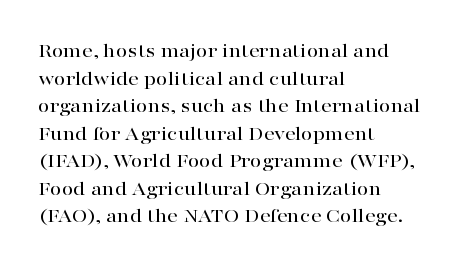
Q: Is the text italic (slanted)? A: No, it is upright.
Q: Is the text underlined? A: No.
Q: How is the paragraph aligned? A: Left-aligned.
Q: Is the spacing between letters normal or unusually wide? A: Normal.
Q: Is the spacing between lines tight, normal or loose? A: Normal.
